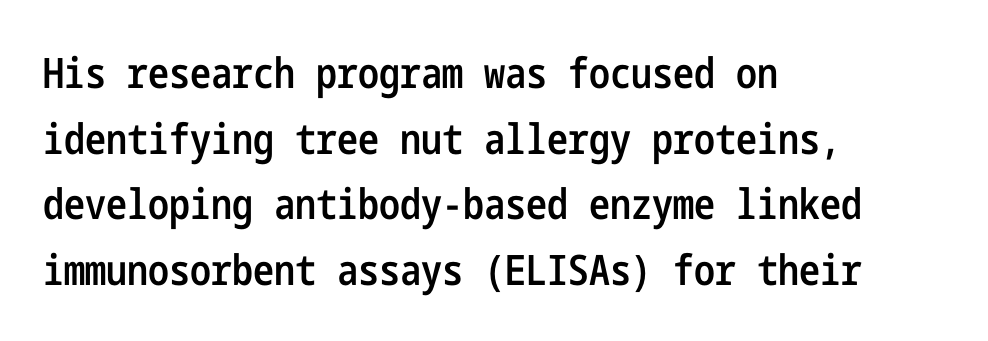
Nothing sits at the stroke ends, so this counts as sans-serif. Horizontally, the lines are justified to the leading edge only. The designer left line spacing at the default. The face used here is a semibold: visibly heavier than regular, lighter than bold. Between one letter and the next there's only the usual sliver of space.
